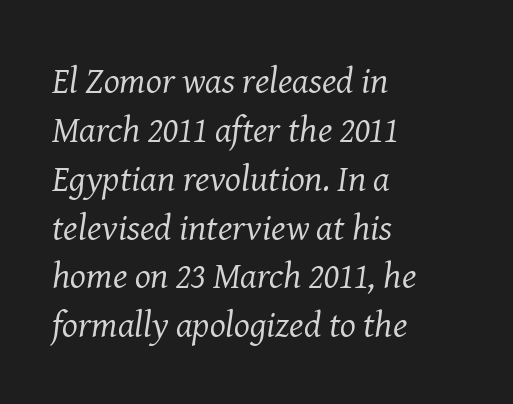
{"serif": "yes", "italic": "yes", "lean": "right", "slant_degrees": 8, "bold": "no", "weight": "regular", "width": "normal", "stroke_contrast": "medium", "x_height": "medium", "monospaced": "no", "underline": "no", "align": "left", "line_spacing": "normal", "line_spacing_ratio": 1.32, "letter_spacing": "normal", "letter_spacing_em": 0.0, "glyph_px": 37}
